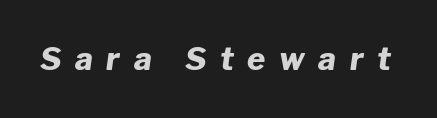
{"italic": "yes", "lean": "right", "slant_degrees": 8, "bold": "yes", "weight": "heavy", "width": "normal", "stroke_contrast": "low", "x_height": "medium", "monospaced": "no", "underline": "no", "letter_spacing": "wide", "letter_spacing_em": 0.44, "glyph_px": 31}
